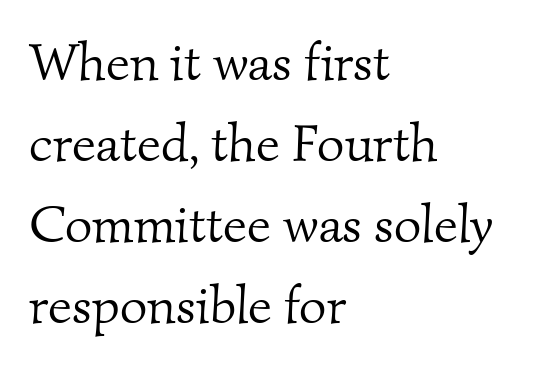
The passage shown is typed in a proportional face where columns would drift. Unlike a clean sans, this face finishes its strokes with serifs. Is the type heavy? It reads as light-to-regular instead. Honestly, the letter spacing is just normal — you wouldn't notice it. Summary of vertical rhythm: regular, with standard interline spacing. Has an underline been added? It has not.
